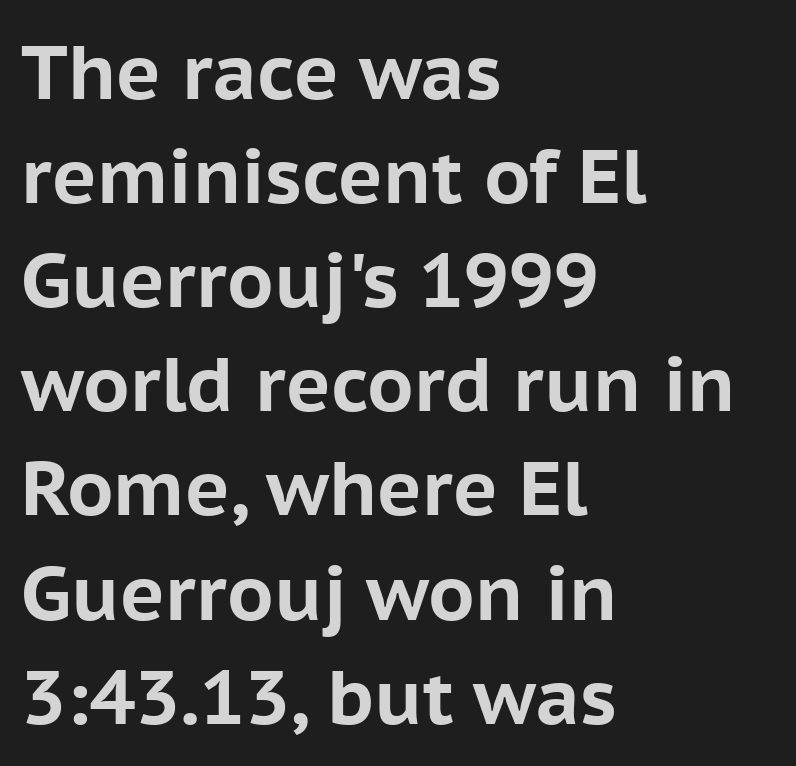
Q: Is the text bold? A: Yes.
Q: Is the text italic (slanted)? A: No, it is upright.
Q: Is the typeface a serif or a sans-serif typeface? A: Sans-serif.
Q: Is the text underlined? A: No.
Q: How is the paragraph aligned? A: Left-aligned.
Q: Is the spacing between letters normal or unusually wide? A: Normal.
Q: Is the spacing between lines tight, normal or loose? A: Normal.
Q: Width (condensed, normal, or wide)? A: Normal.
Q: Stroke contrast? A: Low.
Q: x-height? A: Medium.
Q: Monospaced? A: No.
